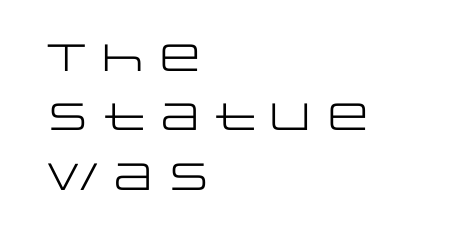
Q: Is the text bold? A: No.
Q: Is the text italic (slanted)? A: No, it is upright.
Q: Is the typeface a serif or a sans-serif typeface? A: Sans-serif.
Q: Is the text underlined? A: No.
Q: How is the paragraph aligned? A: Left-aligned.
Q: Is the spacing between letters normal or unusually wide? A: Normal.
Q: Is the spacing between lines tight, normal or loose? A: Normal.
Q: Width (condensed, normal, or wide)? A: Wide.
Q: Stroke contrast? A: Low.
Q: x-height? A: Large.
Q: Monospaced? A: No.
